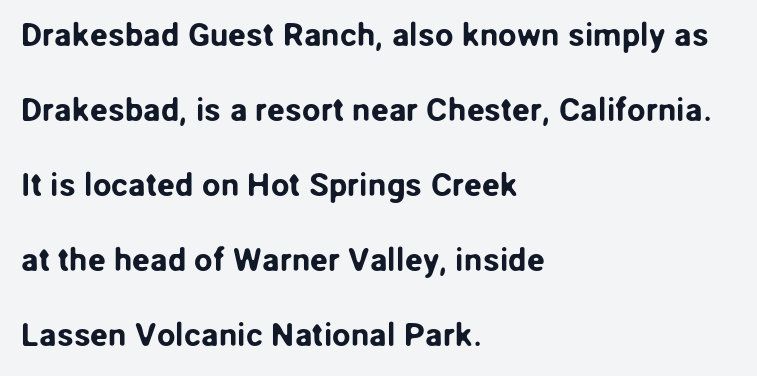
Q: Is the text italic (slanted)? A: No, it is upright.
Q: Is the typeface a serif or a sans-serif typeface? A: Sans-serif.
Q: Is the text underlined? A: No.
Q: How is the paragraph aligned? A: Left-aligned.
Q: Is the spacing between letters normal or unusually wide? A: Normal.
Q: Is the spacing between lines tight, normal or loose? A: Loose.
Q: Width (condensed, normal, or wide)? A: Normal.
Q: Stroke contrast? A: Low.
Q: x-height? A: Medium.
Q: Monospaced? A: No.
